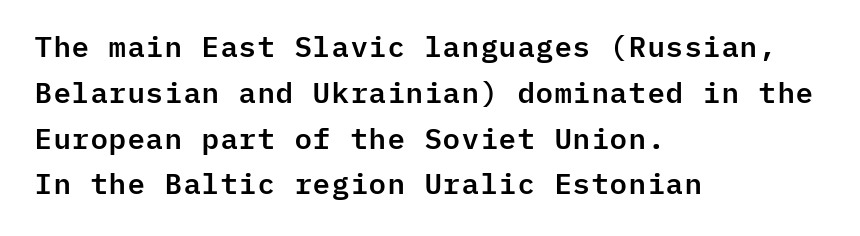
Q: Is the text italic (slanted)? A: No, it is upright.
Q: Is the typeface a serif or a sans-serif typeface? A: Sans-serif.
Q: Is the text underlined? A: No.
Q: How is the paragraph aligned? A: Left-aligned.
Q: Is the spacing between letters normal or unusually wide? A: Normal.
Q: Is the spacing between lines tight, normal or loose? A: Normal.
Q: Width (condensed, normal, or wide)? A: Normal.
Q: Stroke contrast? A: Low.
Q: x-height? A: Medium.
Q: Monospaced? A: Yes.
